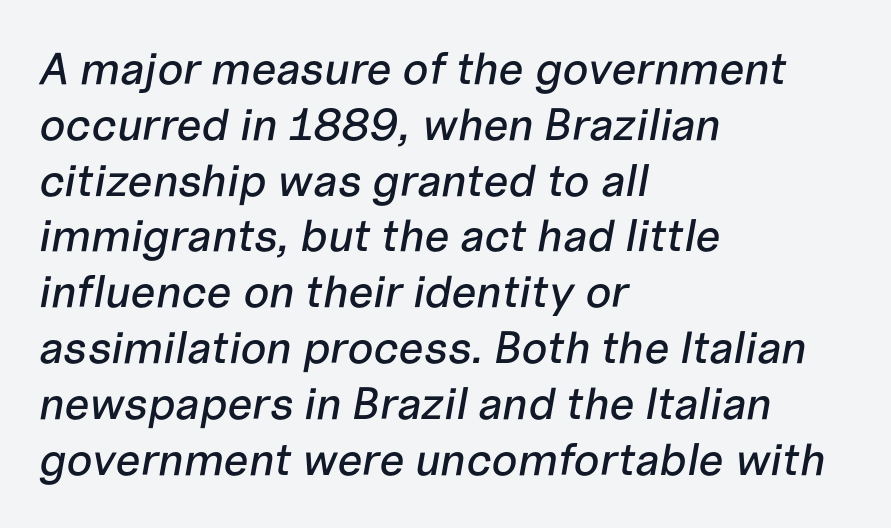
{"italic": "yes", "lean": "right", "slant_degrees": 10, "width": "normal", "stroke_contrast": "low", "x_height": "medium", "monospaced": "no", "underline": "no", "align": "left", "line_spacing_ratio": 1.24, "letter_spacing": "normal", "letter_spacing_em": 0.0, "glyph_px": 45}
